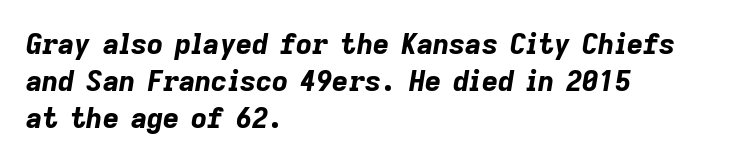
Q: Is the text bold? A: Yes.
Q: Is the text italic (slanted)? A: Yes, it leans right by about 9 degrees.
Q: Is the text underlined? A: No.
Q: How is the paragraph aligned? A: Left-aligned.
Q: Is the spacing between letters normal or unusually wide? A: Normal.
Q: Is the spacing between lines tight, normal or loose? A: Normal.
Q: Width (condensed, normal, or wide)? A: Normal.
Q: Stroke contrast? A: Low.
Q: x-height? A: Medium.
Q: Monospaced? A: No.
